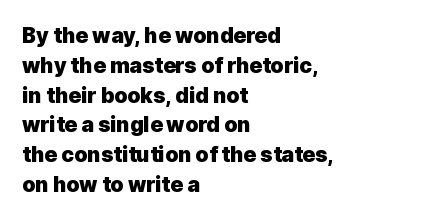
Q: Is the text bold? A: Yes.
Q: Is the text italic (slanted)? A: No, it is upright.
Q: Is the text underlined? A: No.
Q: How is the paragraph aligned? A: Left-aligned.
Q: Is the spacing between letters normal or unusually wide? A: Normal.
Q: Is the spacing between lines tight, normal or loose? A: Normal.
